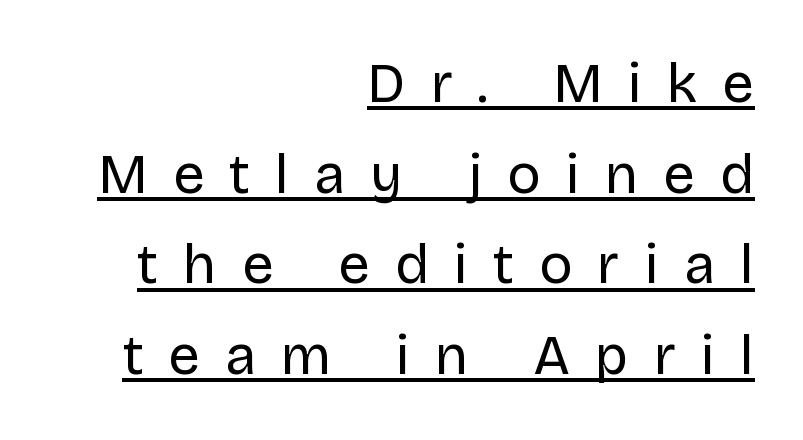
{"serif": "no", "italic": "no", "bold": "no", "weight": "regular", "width": "normal", "stroke_contrast": "low", "x_height": "large", "monospaced": "no", "underline": "yes", "align": "right", "line_spacing": "normal", "line_spacing_ratio": 1.62, "letter_spacing": "wide", "letter_spacing_em": 0.45, "glyph_px": 56}
